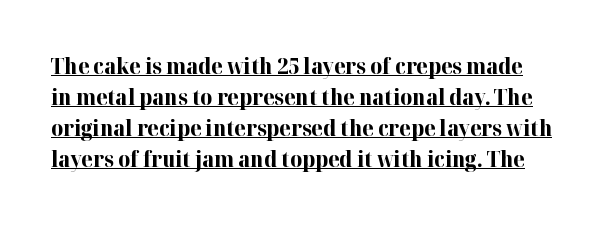
The image shows 21 px bold type, upright; set normal line spacing (1.48x), normal letter spacing, underlined.
